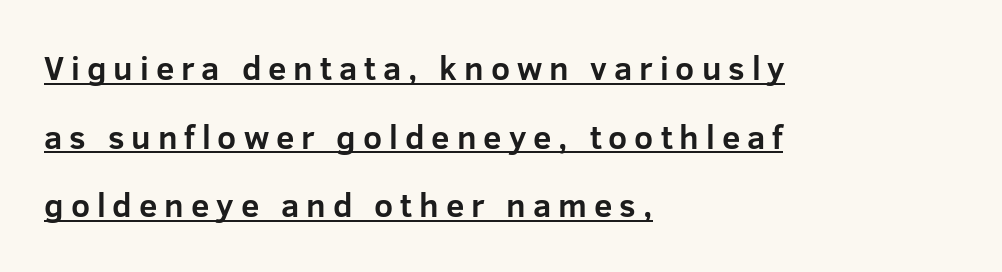
These lines are rendered in a variable-pitch font. The font is running at its bold setting. The passage shown is typeset with a sans-serif family. The specimen reads as upright at a glance. Every word sits above its own underline. The space between consecutive lines is lavish.
